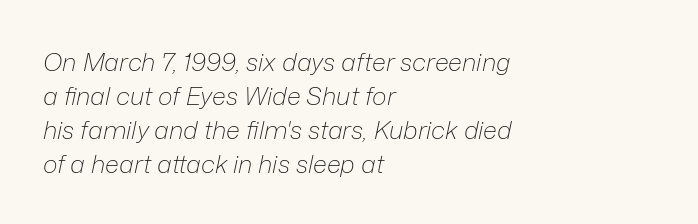
{"italic": "yes", "lean": "right", "slant_degrees": 12, "bold": "no", "underline": "no", "align": "left", "line_spacing": "normal", "line_spacing_ratio": 1.36, "letter_spacing": "normal", "letter_spacing_em": 0.0, "glyph_px": 25}
